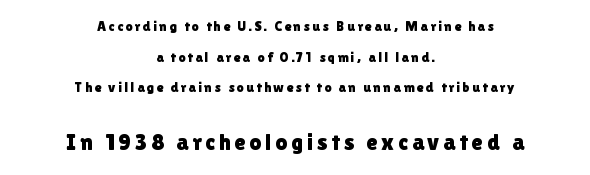
The image shows 23 px text type, upright; set centered, loose line spacing (2.19x), not underlined; the second (bottom) block is 1.64x larger.
